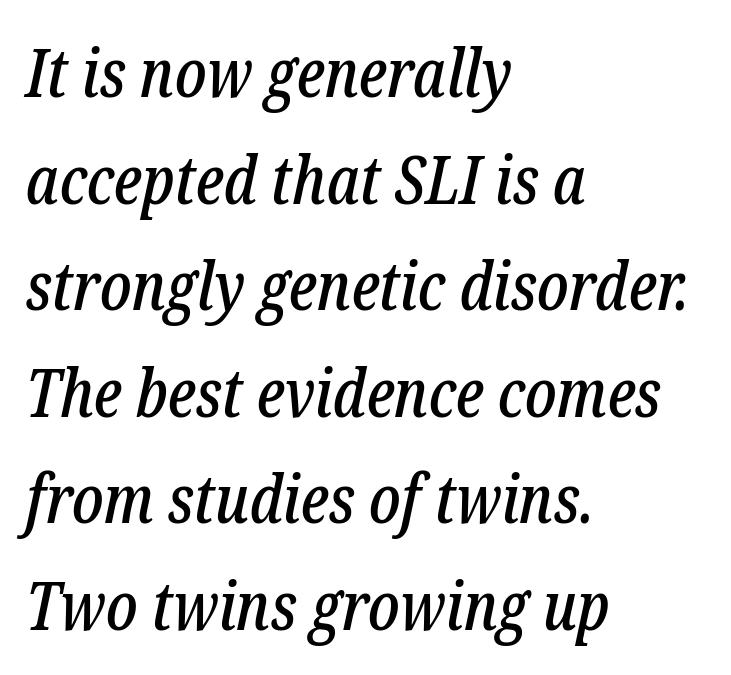
The image shows 67 px condensed serif type, italic (leaning right); set left-aligned, normal line spacing (1.59x), normal letter spacing, not underlined; low stroke contrast and a medium x-height.
